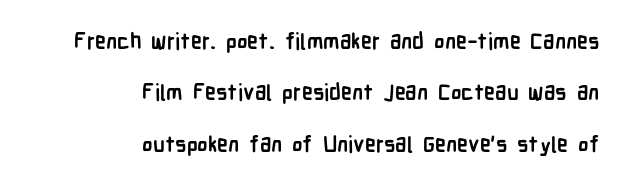
You can tell it's not italic because the verticals are truly vertical. Honestly, there is no underline to notice here at all. The paragraph shown leans on its right margin. Regarding leading, the lines here are spaced well apart. This sample uses plain, unmodified letter spacing. How heavy is the stroke? Heavy — this is a bold.
